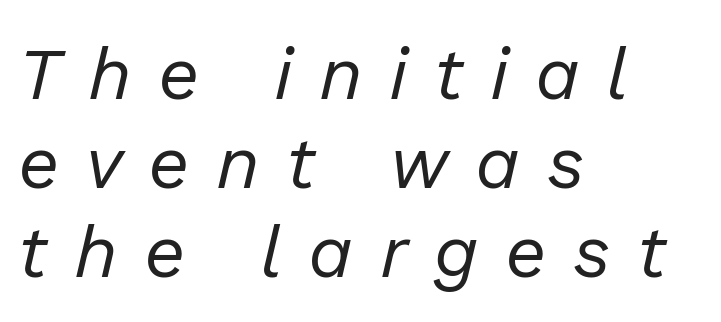
Q: Is the text bold? A: No.
Q: Is the text italic (slanted)? A: Yes, it leans right by about 13 degrees.
Q: Is the text underlined? A: No.
Q: How is the paragraph aligned? A: Left-aligned.
Q: Is the spacing between letters normal or unusually wide? A: Unusually wide.
Q: Width (condensed, normal, or wide)? A: Normal.
Q: Stroke contrast? A: Low.
Q: x-height? A: Medium.
Q: Monospaced? A: No.
